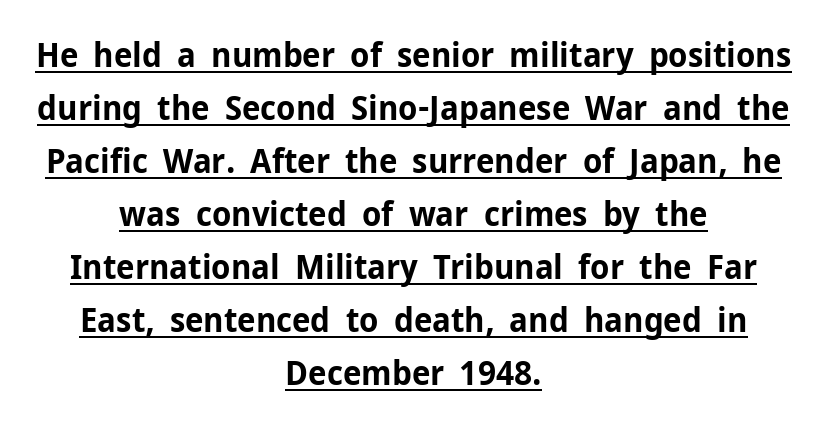
These lines are rendered in a variable-pitch font. The letters stand straight up with perfectly vertical stems. Nothing unusual about the tracking: characters are spaced as the font intends. Underlining? Definitely there.
